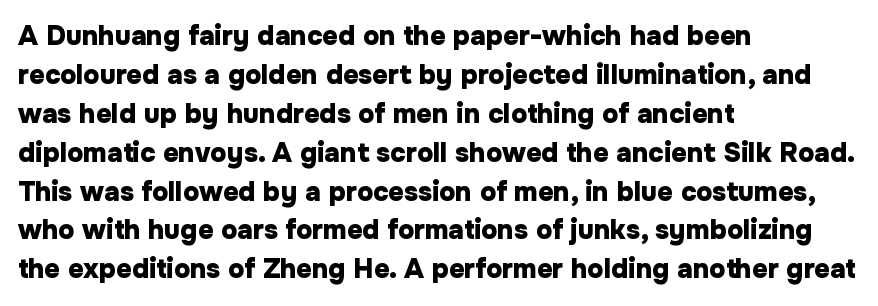
{"italic": "no", "bold": "yes", "underline": "no", "align": "left", "line_spacing": "normal", "line_spacing_ratio": 1.44, "letter_spacing": "normal", "letter_spacing_em": 0.0, "glyph_px": 27}
